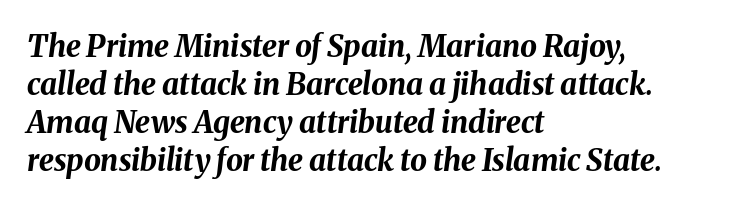
The image shows 30 px bold type, italic (leaning right); set left-aligned, normal line spacing (1.27x), normal letter spacing, not underlined; medium stroke contrast and a medium x-height.
